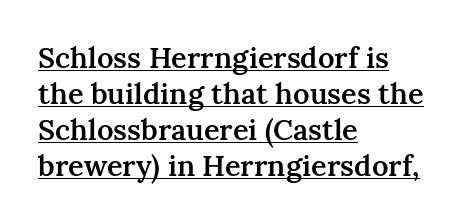
The image shows 29 px semibold serif type, upright; set left-aligned, line spacing 1.24x, normal letter spacing, underlined; medium stroke contrast and a medium x-height.
